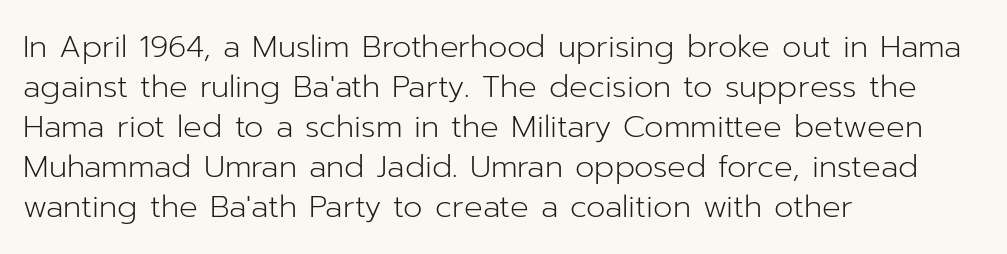
{"serif": "no", "italic": "no", "bold": "no", "weight": "light", "width": "normal", "stroke_contrast": "low", "x_height": "medium", "monospaced": "no", "underline": "no", "align": "left", "line_spacing": "normal", "line_spacing_ratio": 1.29, "letter_spacing": "normal", "letter_spacing_em": 0.0, "glyph_px": 31}
